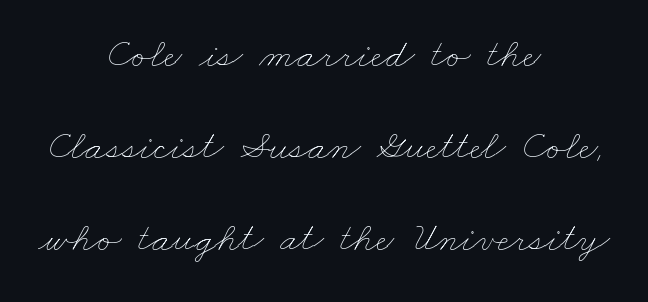
The image shows 41 px thin, wide type; set centered, loose line spacing (2.24x), normal letter spacing, not underlined; low stroke contrast and a small x-height.
